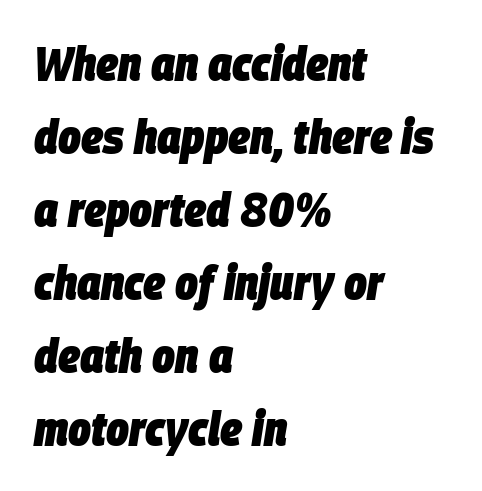
{"italic": "yes", "lean": "right", "slant_degrees": 9, "bold": "yes", "weight": "heavy", "width": "condensed", "stroke_contrast": "low", "x_height": "large", "monospaced": "no", "underline": "no", "align": "left", "line_spacing": "normal", "line_spacing_ratio": 1.52, "letter_spacing": "normal", "letter_spacing_em": 0.0, "glyph_px": 48}
